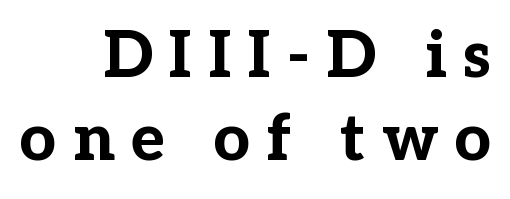
A typesetter would call this proportional, since set widths differ per character. A student would call this right alignment; a typographer would say flush right, rag left. The characters look thick and weighty, a clear bold. The vertical gap from one line to the next is medium. Is the letter spacing exaggerated? Yes — the characters are pushed far apart.
